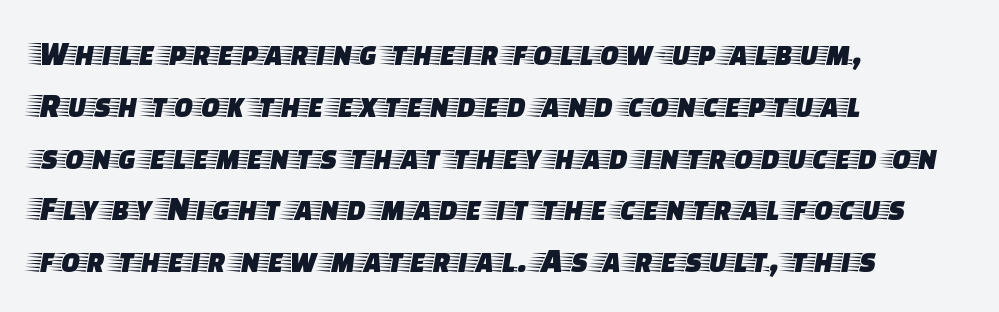
{"serif": "yes", "width": "wide", "stroke_contrast": "low", "x_height": "large", "monospaced": "no", "underline": "no", "align": "left", "line_spacing": "normal", "line_spacing_ratio": 1.48, "letter_spacing": "normal", "letter_spacing_em": 0.0, "glyph_px": 35}
